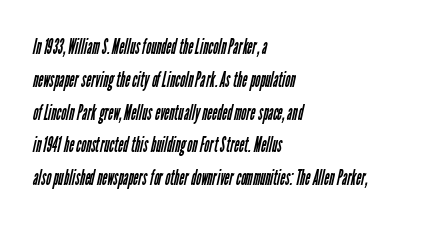
The space directly below the letters is spotless. Horizontal alignment here is leftward, the default for most running prose. This sample keeps an unexceptional amount of space between lines. Compared with typical body copy, the letter spacing here is the same. No extra ink here — the face is not bold.
